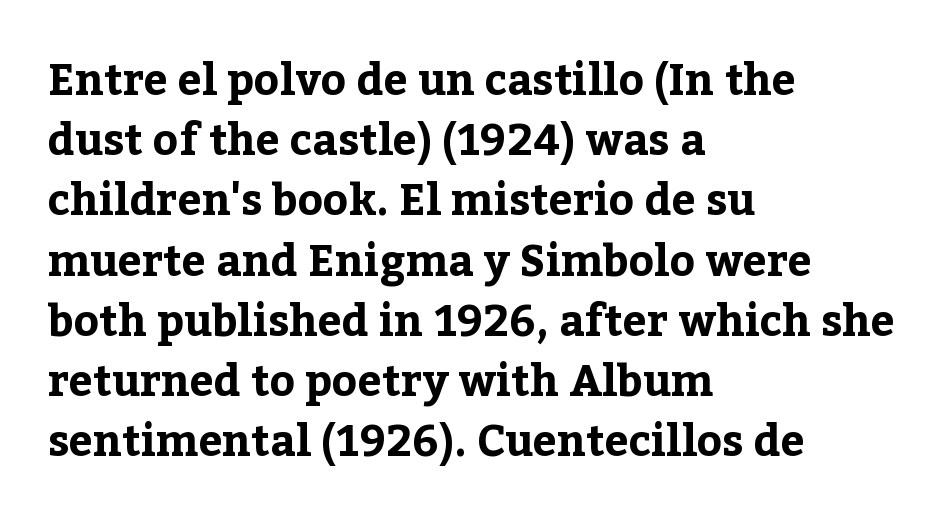
The image shows 43 px bold serif type, upright; set left-aligned, normal line spacing (1.4x), normal letter spacing, not underlined; low stroke contrast and a medium x-height.
